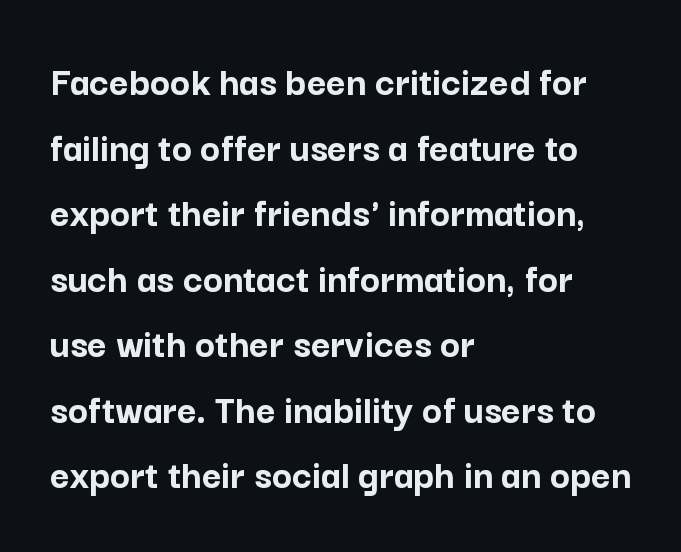
Short and long lines alike share a common starting point at left. Compared with typical paragraphs, the rows here are spaced about the same. Rule under the text: the space is simply empty. Caption: standard tracking, unaltered. The passage shown is typeset with a sans-serif family.
